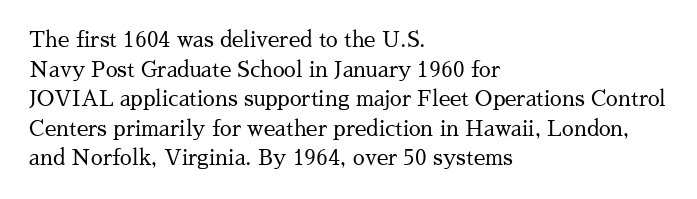
{"italic": "no", "bold": "no", "underline": "no", "align": "left", "line_spacing": "normal", "line_spacing_ratio": 1.41, "letter_spacing": "normal", "letter_spacing_em": 0.0, "glyph_px": 21}
